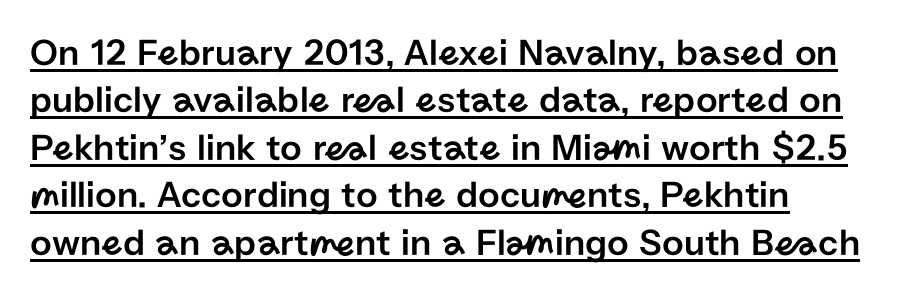
{"serif": "no", "italic": "no", "width": "normal", "stroke_contrast": "low", "x_height": "medium", "monospaced": "no", "underline": "yes", "align": "left", "line_spacing": "normal", "line_spacing_ratio": 1.25, "letter_spacing": "normal", "letter_spacing_em": 0.0, "glyph_px": 38}
